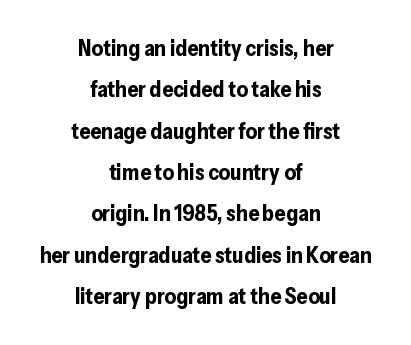
{"italic": "no", "bold": "yes", "underline": "no", "align": "center", "line_spacing_ratio": 1.88, "letter_spacing": "normal", "letter_spacing_em": 0.0, "glyph_px": 22}
